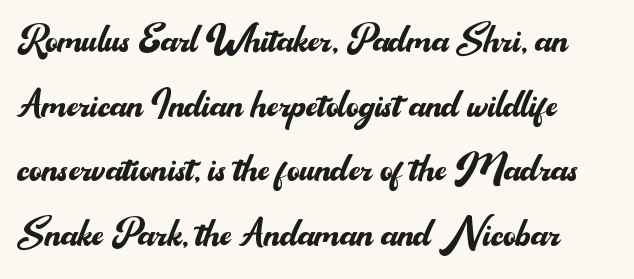
Q: Is the text bold? A: No.
Q: Is the text italic (slanted)? A: Yes.
Q: Is the typeface a serif or a sans-serif typeface? A: Sans-serif.
Q: Is the text underlined? A: No.
Q: Is the spacing between letters normal or unusually wide? A: Normal.
Q: Is the spacing between lines tight, normal or loose? A: Normal.
Q: Width (condensed, normal, or wide)? A: Normal.
Q: Stroke contrast? A: Medium.
Q: x-height? A: Small.
Q: Monospaced? A: No.
